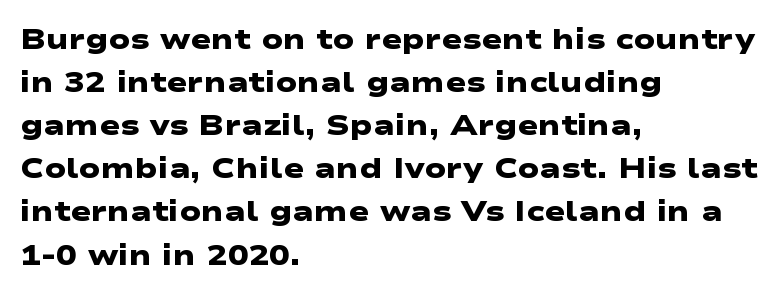
Note: no serifs on the glyphs. These lines are rendered in a variable-pitch font. Tracking here is standard; glyphs follow each other at the usual distance. Bare-footed words on every line. Heavy, bold letterforms.
